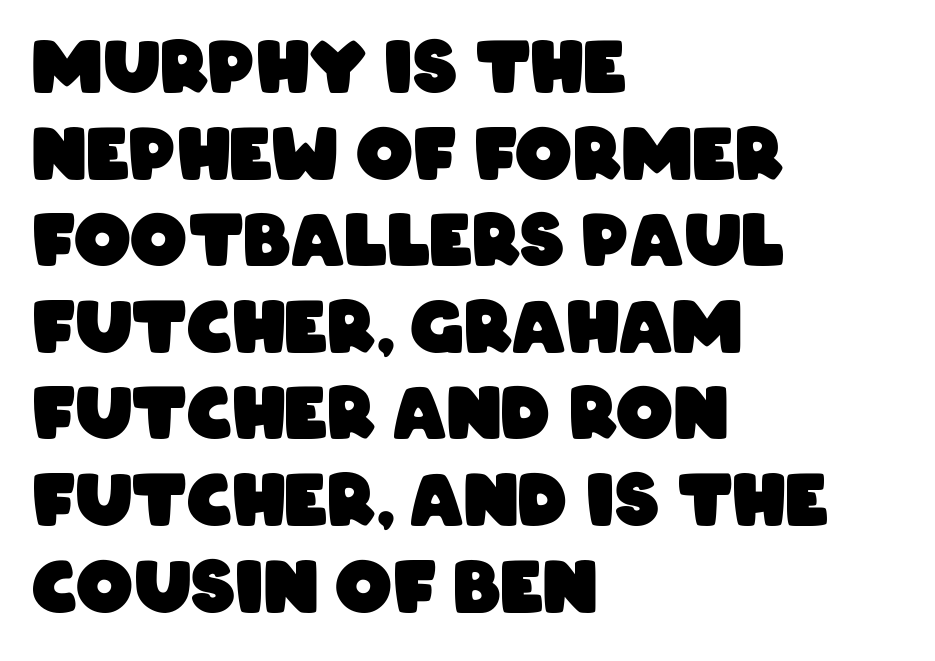
The image shows 71 px heavy, condensed sans-serif type; set left-aligned, line spacing 1.22x, normal letter spacing, not underlined; low stroke contrast and a large x-height.
